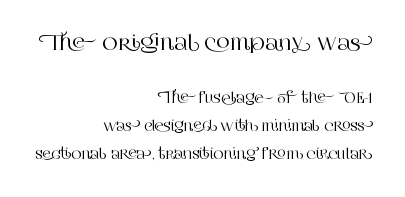
{"italic": "no", "underline": "no", "align": "right", "line_spacing": "loose", "line_spacing_ratio": 2.01, "letter_spacing": "normal", "letter_spacing_em": 0.0, "larger_block": "first", "size_ratio": 1.5, "glyph_px": 21}
